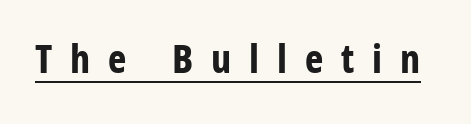
{"serif": "no", "italic": "no", "bold": "yes", "weight": "bold", "width": "condensed", "stroke_contrast": "low", "x_height": "large", "monospaced": "no", "underline": "yes", "letter_spacing": "wide", "letter_spacing_em": 0.46, "glyph_px": 39}
